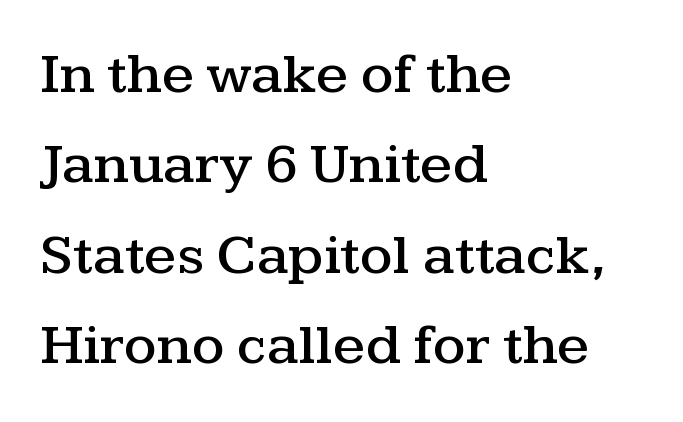
{"serif": "yes", "italic": "no", "width": "wide", "stroke_contrast": "medium", "x_height": "medium", "monospaced": "no", "underline": "no", "align": "left", "line_spacing": "normal", "line_spacing_ratio": 1.56, "letter_spacing": "normal", "letter_spacing_em": 0.0, "glyph_px": 58}
